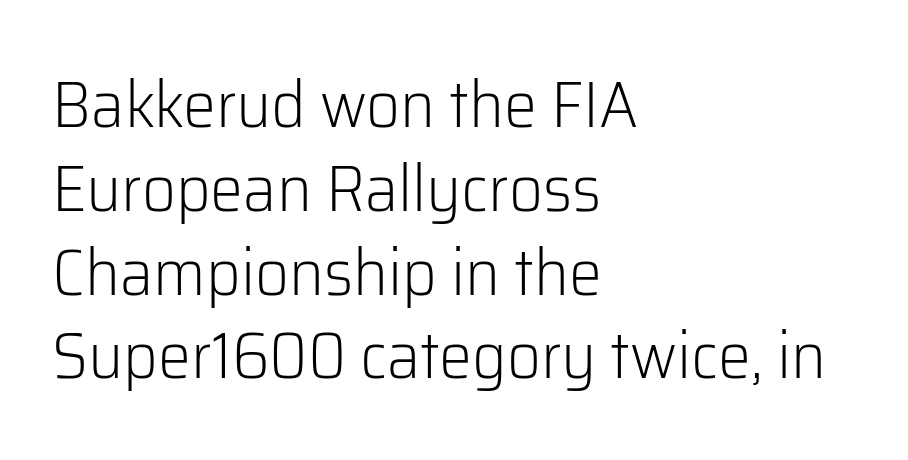
{"serif": "no", "italic": "no", "bold": "no", "weight": "light", "width": "normal", "stroke_contrast": "low", "x_height": "medium", "monospaced": "no", "underline": "no", "align": "left", "line_spacing": "normal", "line_spacing_ratio": 1.27, "letter_spacing": "normal", "letter_spacing_em": 0.0, "glyph_px": 66}
